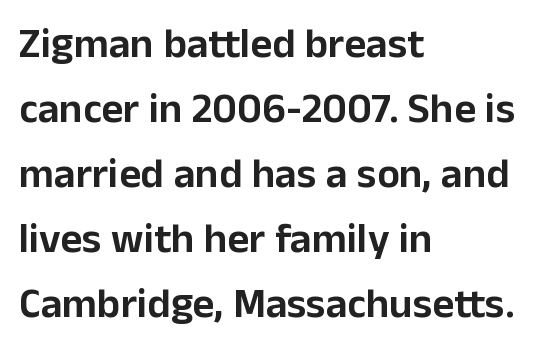
The image shows 42 px sans-serif type, upright; set left-aligned, normal line spacing (1.55x), normal letter spacing, not underlined; low stroke contrast and a medium x-height.
